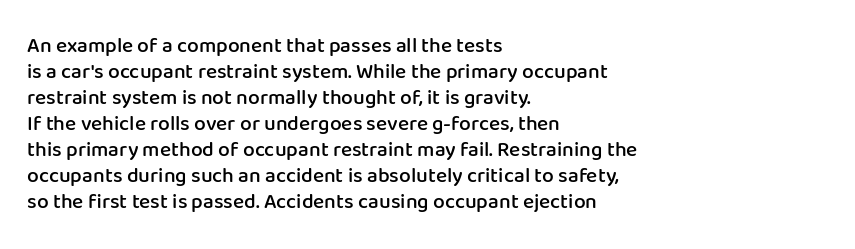
Q: Is the text bold? A: Semi-bold.
Q: Is the text italic (slanted)? A: No, it is upright.
Q: Is the text underlined? A: No.
Q: How is the paragraph aligned? A: Left-aligned.
Q: Is the spacing between letters normal or unusually wide? A: Normal.
